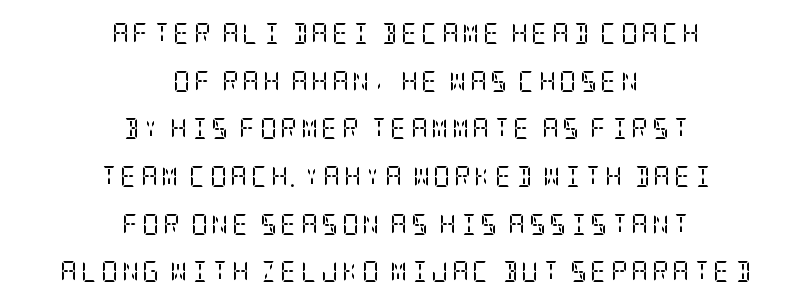
Q: Is the text bold? A: No.
Q: Is the text italic (slanted)? A: No, it is upright.
Q: Is the text underlined? A: No.
Q: How is the paragraph aligned? A: Centered.
Q: Is the spacing between lines tight, normal or loose? A: Loose.
